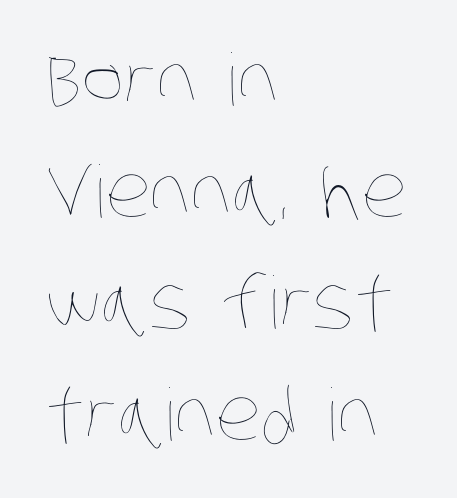
Tracking here is standard; glyphs follow each other at the usual distance. Reading down the block, your eye returns to a fixed left position each line. Stroke mass is kept to a normal reading level or below. Regarding leading, the lines here are spaced in the standard way.
